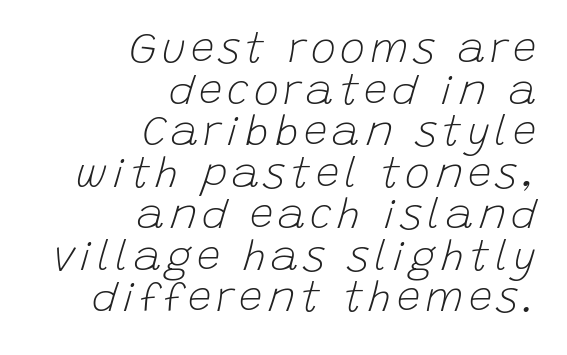
In CSS terms this would be text-align: right. The specimen reads as italic at a glance. Plain, unruled lines of type. Compared with typical paragraphs, the rows here are closer together. Spacing verdict: proportional, widths tailored to each character.
